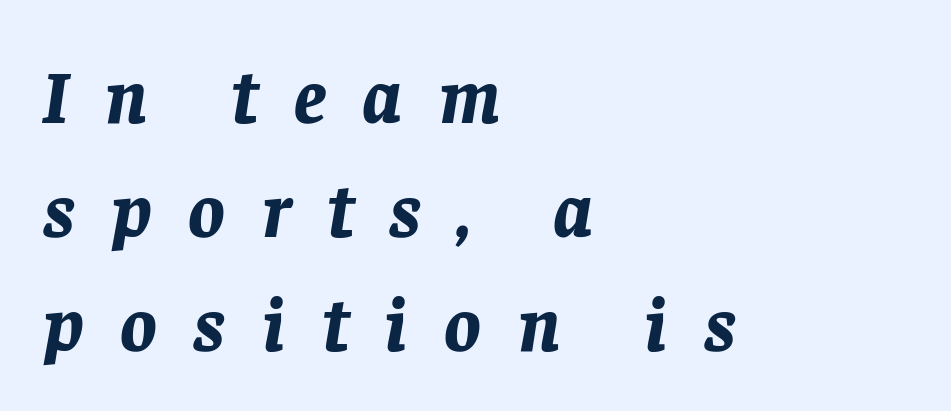
Q: Is the text bold? A: Yes.
Q: Is the text italic (slanted)? A: Yes, it leans right by about 8 degrees.
Q: Is the text underlined? A: No.
Q: How is the paragraph aligned? A: Left-aligned.
Q: Is the spacing between letters normal or unusually wide? A: Unusually wide.
Q: Is the spacing between lines tight, normal or loose? A: Normal.
Q: Width (condensed, normal, or wide)? A: Normal.
Q: Stroke contrast? A: Low.
Q: x-height? A: Large.
Q: Monospaced? A: No.
